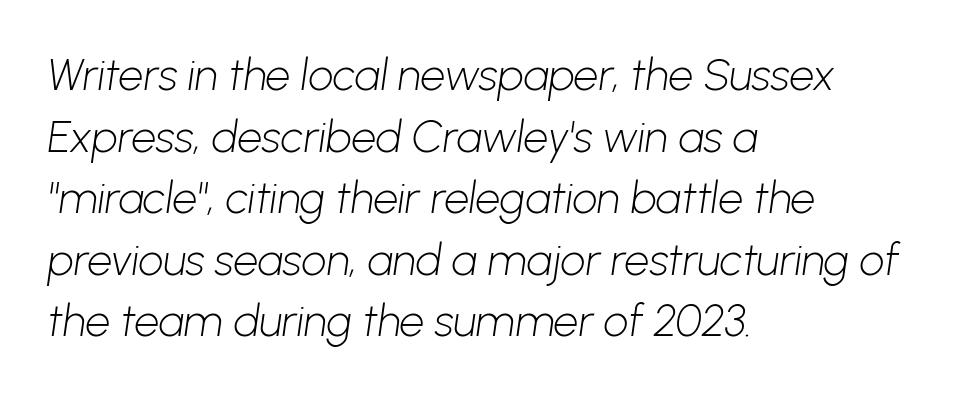
{"serif": "no", "bold": "no", "weight": "light", "width": "normal", "stroke_contrast": "low", "x_height": "medium", "monospaced": "no", "underline": "no", "align": "left", "line_spacing": "normal", "line_spacing_ratio": 1.4, "letter_spacing": "normal", "letter_spacing_em": 0.0, "glyph_px": 44}
